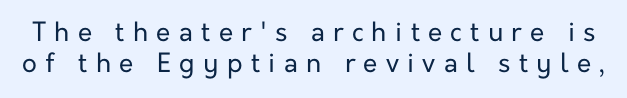
The image shows 26 px text type, upright; set line spacing 1.18x, unusually wide letter spacing (+0.32 em), not underlined.
